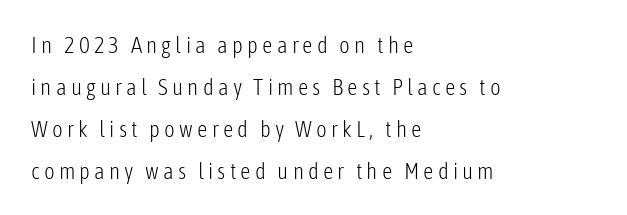
The image shows 23 px text type, upright; set left-aligned, line spacing 1.82x, not underlined.
